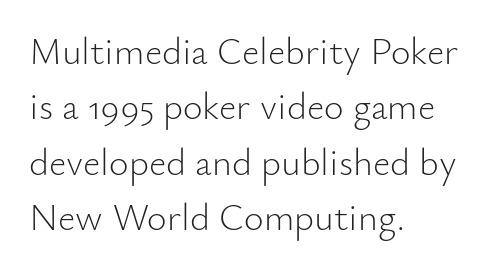
{"serif": "no", "italic": "no", "bold": "no", "weight": "light", "width": "normal", "stroke_contrast": "low", "x_height": "small", "monospaced": "no", "underline": "no", "align": "left", "line_spacing": "normal", "line_spacing_ratio": 1.46, "letter_spacing": "normal", "letter_spacing_em": 0.0, "glyph_px": 38}
